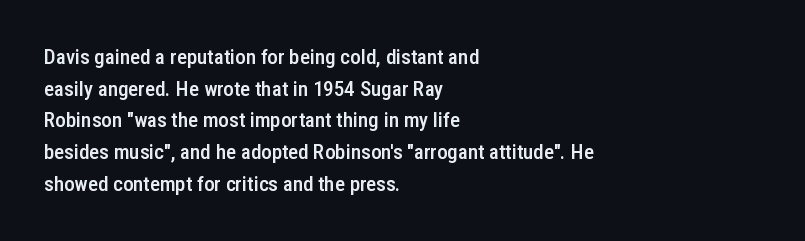
Italic? Not at all — the glyphs are vertical. A typesetter would call this zero additional tracking. The typesetting leans somewhat heavy: a semibold. The string is rendered with underlining switched off. The setting favours the left margin, as ordinary paragraphs usually do.
